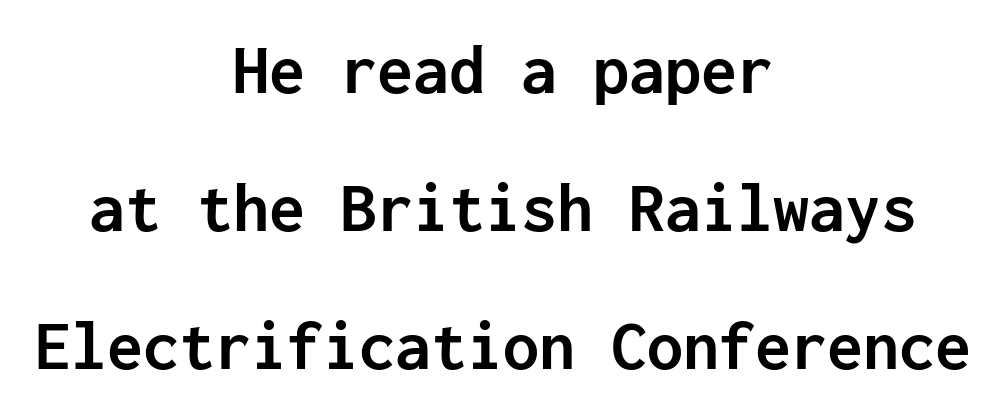
The image shows 72 px semibold sans-serif type, upright, monospaced; set centered, loose line spacing (1.92x), normal letter spacing, not underlined; low stroke contrast and a medium x-height.
